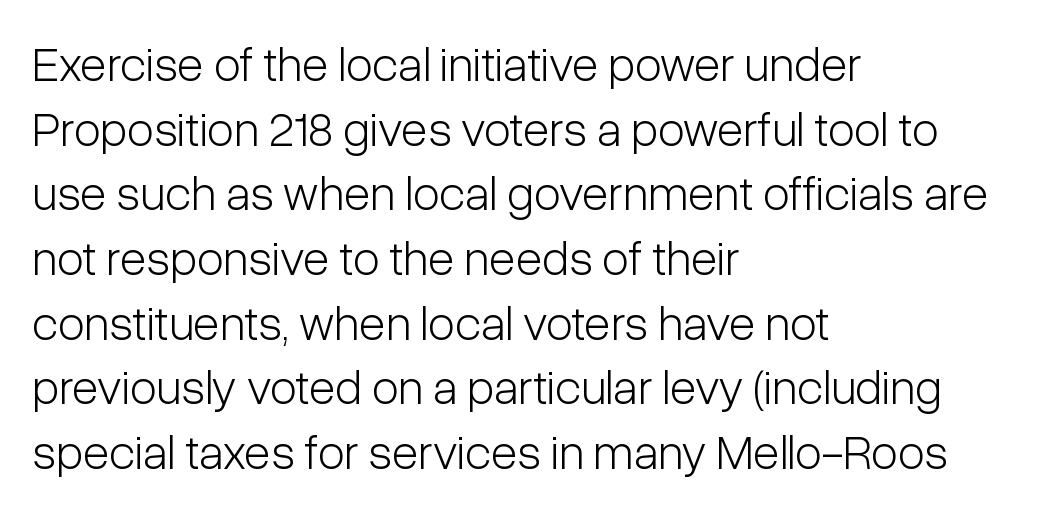
{"serif": "no", "italic": "no", "bold": "no", "weight": "light", "width": "condensed", "stroke_contrast": "low", "x_height": "medium", "monospaced": "no", "underline": "no", "align": "left", "line_spacing": "normal", "line_spacing_ratio": 1.32, "letter_spacing": "normal", "letter_spacing_em": 0.0, "glyph_px": 49}
